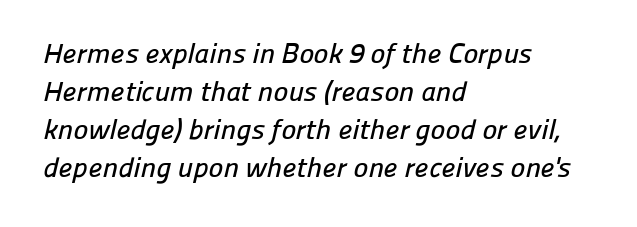
{"serif": "no", "width": "normal", "stroke_contrast": "low", "x_height": "medium", "monospaced": "no", "underline": "no", "align": "left", "line_spacing": "normal", "line_spacing_ratio": 1.36, "letter_spacing": "normal", "letter_spacing_em": 0.0, "glyph_px": 28}
